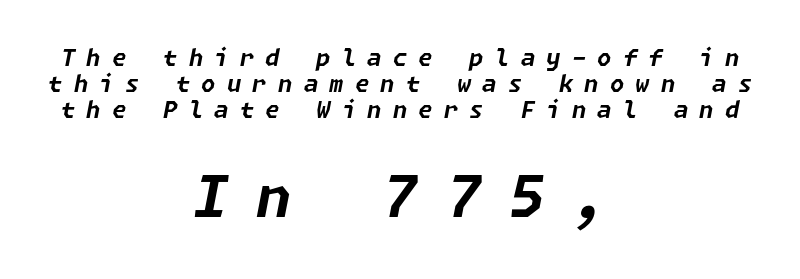
{"italic": "yes", "lean": "right", "slant_degrees": 11, "bold": "yes", "weight": "bold", "width": "normal", "stroke_contrast": "low", "x_height": "medium", "underline": "no", "align": "center", "line_spacing": "tight", "line_spacing_ratio": 1.14, "letter_spacing": "wide", "letter_spacing_em": 0.49, "larger_block": "second", "size_ratio": 2.48, "glyph_px": 57}
